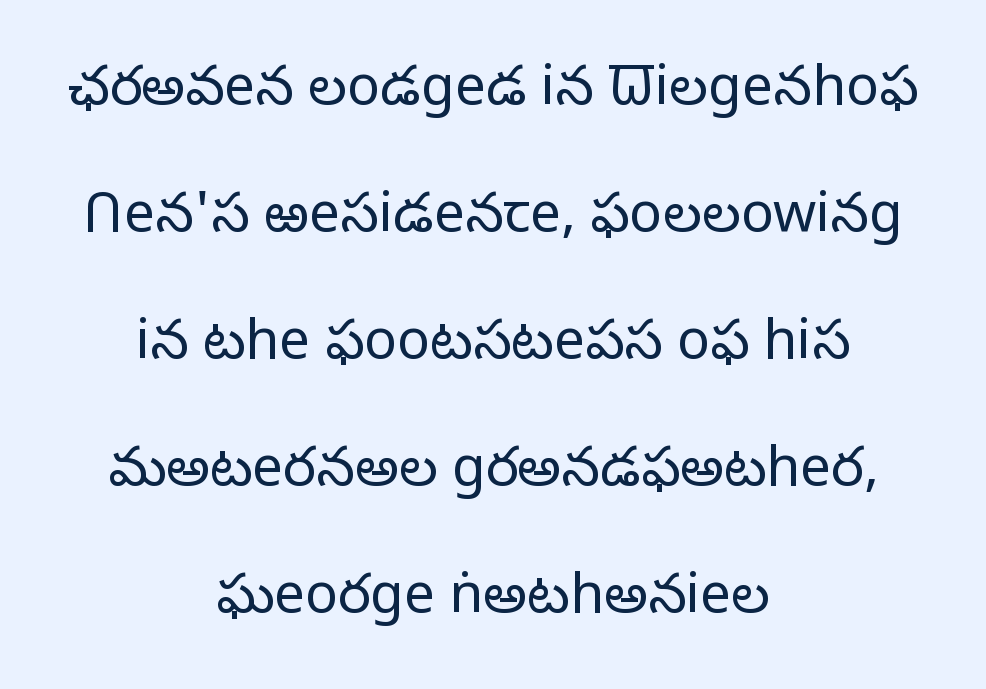
Q: Is the text bold? A: No.
Q: Is the text italic (slanted)? A: No, it is upright.
Q: Is the typeface a serif or a sans-serif typeface? A: Sans-serif.
Q: Is the text underlined? A: No.
Q: How is the paragraph aligned? A: Centered.
Q: Is the spacing between letters normal or unusually wide? A: Normal.
Q: Is the spacing between lines tight, normal or loose? A: Loose.
Q: Width (condensed, normal, or wide)? A: Normal.
Q: Stroke contrast? A: Low.
Q: x-height? A: Medium.
Q: Monospaced? A: No.
